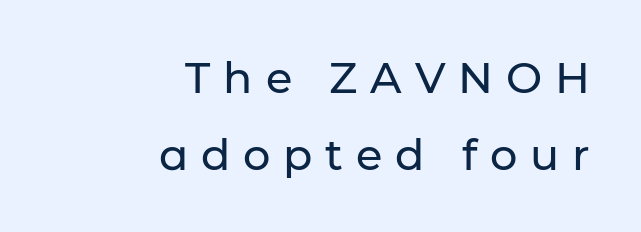
The image shows 43 px sans-serif type, upright; set right-aligned, line spacing 1.79x, unusually wide letter spacing (+0.3 em), not underlined; low stroke contrast and a medium x-height.
